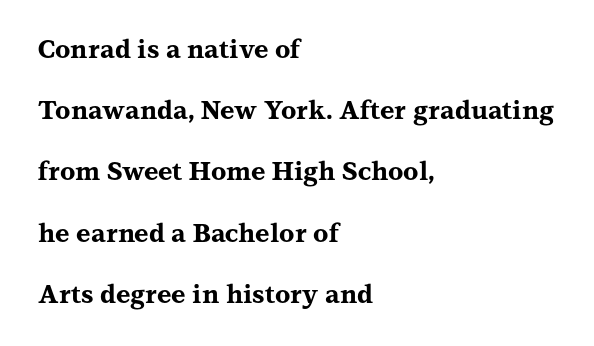
{"italic": "no", "bold": "yes", "underline": "no", "align": "left", "line_spacing": "loose", "line_spacing_ratio": 2.45, "letter_spacing": "normal", "letter_spacing_em": 0.0, "glyph_px": 25}
